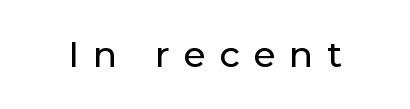
Caption: expanded tracking, letters set apart. This rendering features lettering with no underline. To sum up the face: it is a sans, with no serifs. The rendering uses natural spacing where letterforms have individual widths. Ascenders rise straight up at ninety degrees.
